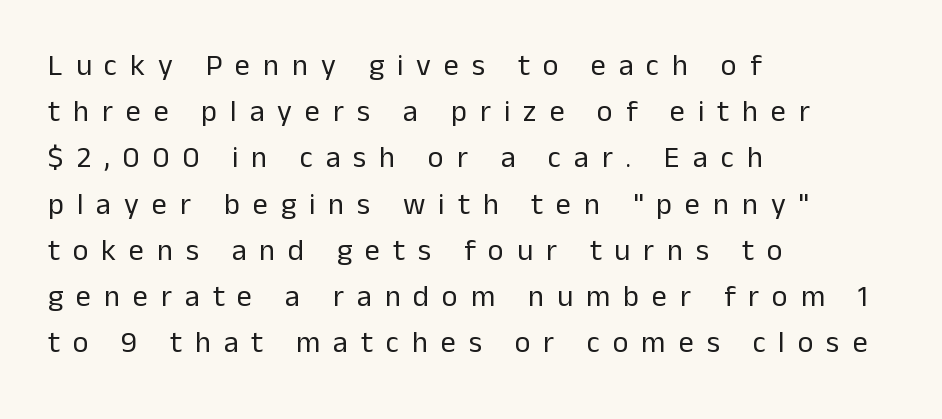
{"serif": "no", "italic": "no", "bold": "no", "weight": "regular", "width": "normal", "stroke_contrast": "low", "x_height": "medium", "monospaced": "no", "underline": "no", "align": "left", "line_spacing": "normal", "line_spacing_ratio": 1.54, "letter_spacing": "wide", "letter_spacing_em": 0.43, "glyph_px": 30}
